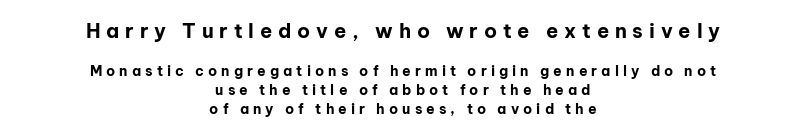
The area under the type is left untouched. The designer left line spacing at the default. If you drew a line through each stem, it would be perfectly vertical. Honestly, the letter spacing is so wide it's the main thing you notice. In terms of weight, the rendering is a true, heavy bold. The rendering positions every line midway between the sides.
